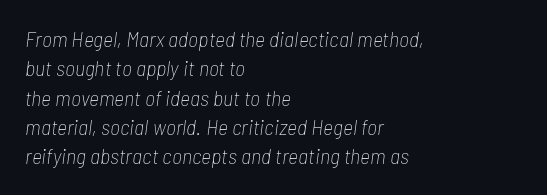
The image shows 22 px text type, italic (leaning right); set left-aligned, normal line spacing (1.33x), normal letter spacing, not underlined.
